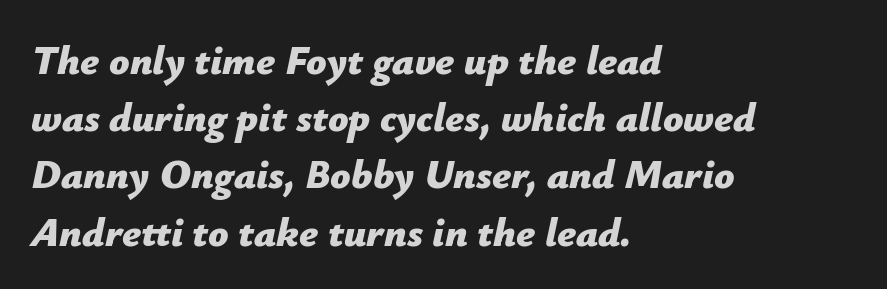
The image shows 40 px bold type, italic (leaning right); set left-aligned, normal line spacing (1.43x), normal letter spacing, not underlined; low stroke contrast and a medium x-height.
